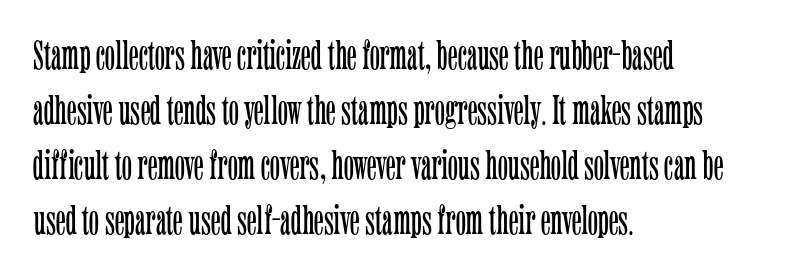
{"serif": "yes", "italic": "no", "bold": "no", "weight": "light", "width": "condensed", "stroke_contrast": "low", "x_height": "medium", "monospaced": "no", "underline": "no", "align": "left", "line_spacing": "normal", "line_spacing_ratio": 1.31, "letter_spacing": "normal", "letter_spacing_em": 0.0, "glyph_px": 42}
